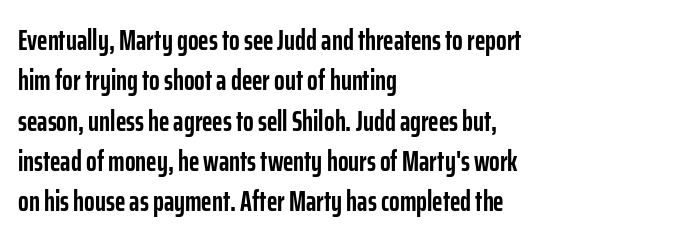
Typeset ragged right — the left edge is the straight one. Is this a fixed-width face? No — the glyphs have proportional, varying widths. The vertical gap from one line to the next is medium. The font's upright variant was chosen for this text. Bare-footed words on every line. The face used here is a sans, in the tradition of grotesques and geometrics.
